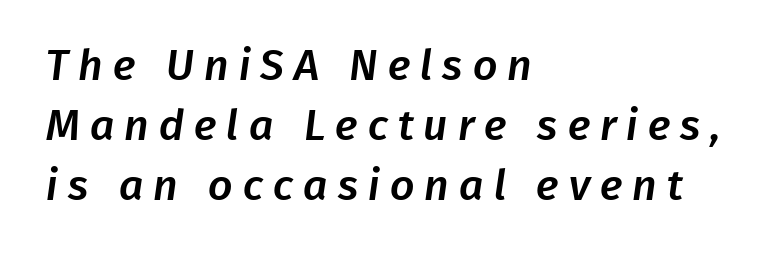
Q: Is the typeface a serif or a sans-serif typeface? A: Sans-serif.
Q: Is the text underlined? A: No.
Q: How is the paragraph aligned? A: Left-aligned.
Q: Is the spacing between letters normal or unusually wide? A: Unusually wide.
Q: Is the spacing between lines tight, normal or loose? A: Normal.
Q: Width (condensed, normal, or wide)? A: Normal.
Q: Stroke contrast? A: Low.
Q: x-height? A: Medium.
Q: Monospaced? A: No.
